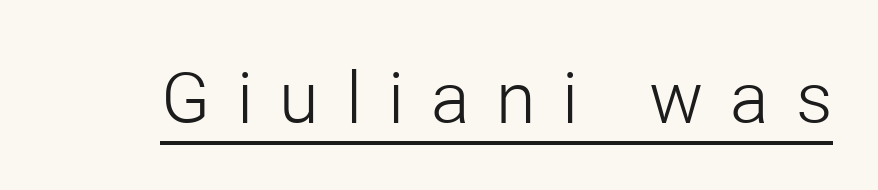
The image shows 72 px light sans-serif type, upright; set unusually wide letter spacing (+0.37 em), underlined; low stroke contrast and a medium x-height.
